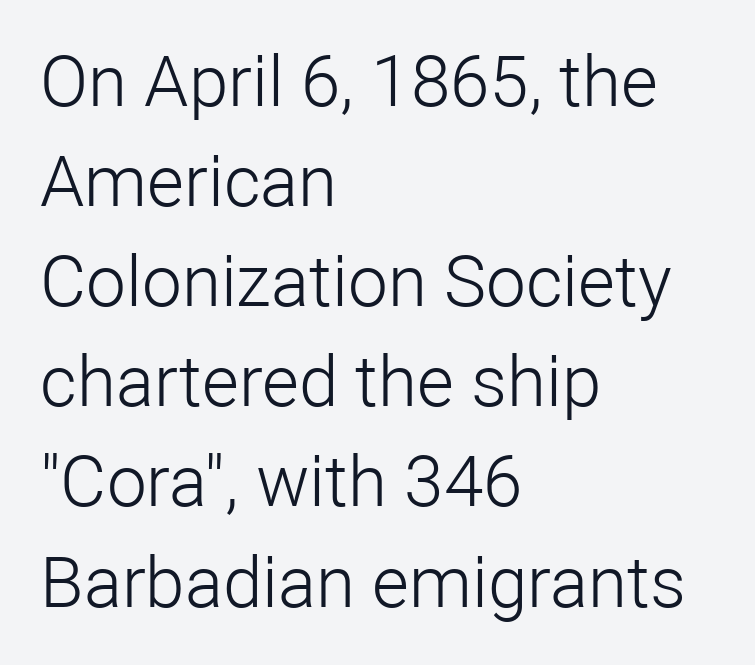
Q: Is the text bold? A: No.
Q: Is the text italic (slanted)? A: No, it is upright.
Q: Is the typeface a serif or a sans-serif typeface? A: Sans-serif.
Q: Is the text underlined? A: No.
Q: How is the paragraph aligned? A: Left-aligned.
Q: Is the spacing between letters normal or unusually wide? A: Normal.
Q: Is the spacing between lines tight, normal or loose? A: Normal.
Q: Width (condensed, normal, or wide)? A: Normal.
Q: Stroke contrast? A: Low.
Q: x-height? A: Medium.
Q: Monospaced? A: No.
